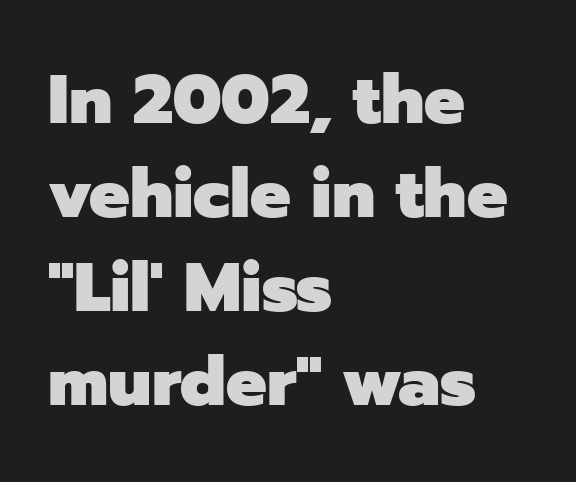
The axis of the letterforms is exactly vertical. The ragged edge is on the right, which tells us the setting is flush left. Compared with an ordinary text face, these strokes are far heavier — a full bold. Character widths vary here, with narrow letters taking less room than wide ones. Does extra space separate the letters? No, they use regular spacing.
